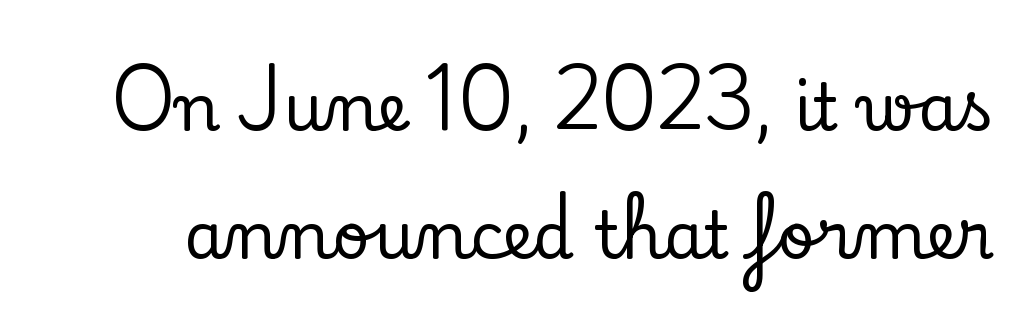
Q: Is the text italic (slanted)? A: No, it is upright.
Q: Is the text underlined? A: No.
Q: Is the spacing between letters normal or unusually wide? A: Normal.
Q: Is the spacing between lines tight, normal or loose? A: Loose.
Q: Width (condensed, normal, or wide)? A: Normal.
Q: Stroke contrast? A: Low.
Q: x-height? A: Small.
Q: Monospaced? A: No.
